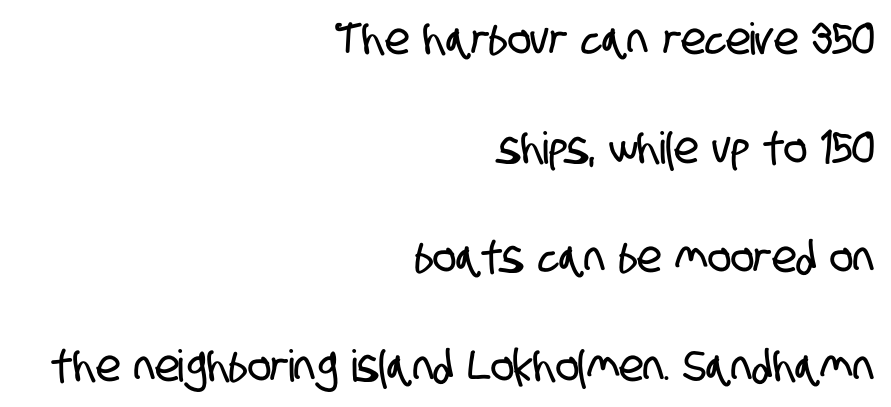
The designer went with a sans here, leaving each stem footless. Think of a printed novel: that variable character pitch is what you see here. In terms of letterspacing, this is plain default setting. Line spacing here is loose.
